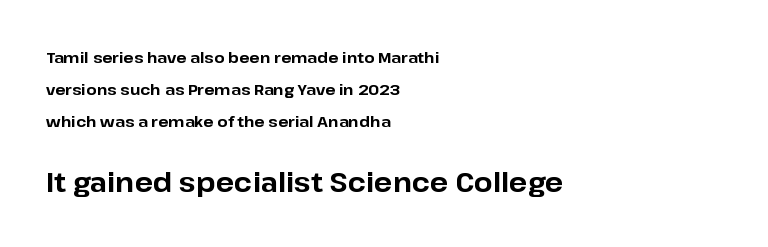
The image shows 27 px bold type, upright; set left-aligned, loose line spacing (2.13x), normal letter spacing, not underlined; the second (bottom) block is 1.8x larger.
